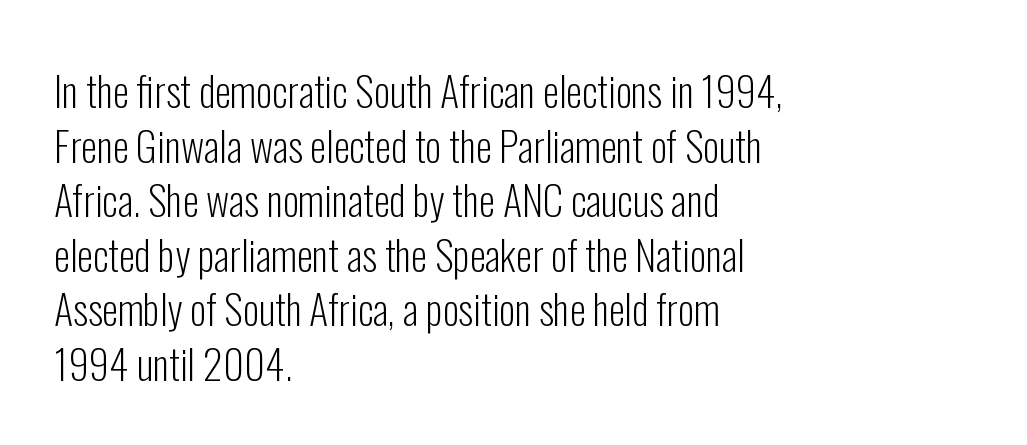
Q: Is the text bold? A: No.
Q: Is the text italic (slanted)? A: No, it is upright.
Q: Is the typeface a serif or a sans-serif typeface? A: Sans-serif.
Q: Is the text underlined? A: No.
Q: How is the paragraph aligned? A: Left-aligned.
Q: Is the spacing between letters normal or unusually wide? A: Normal.
Q: Is the spacing between lines tight, normal or loose? A: Normal.
Q: Width (condensed, normal, or wide)? A: Condensed.
Q: Stroke contrast? A: Low.
Q: x-height? A: Medium.
Q: Monospaced? A: No.
